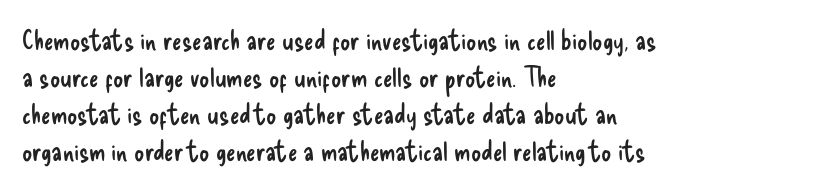
{"serif": "no", "italic": "no", "bold": "no", "weight": "regular", "width": "condensed", "stroke_contrast": "low", "x_height": "small", "monospaced": "no", "underline": "no", "align": "left", "line_spacing": "normal", "line_spacing_ratio": 1.32, "letter_spacing": "normal", "letter_spacing_em": 0.0, "glyph_px": 28}
